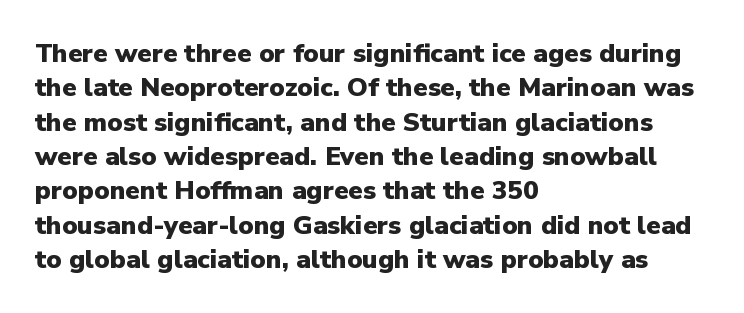
Words appear dense and cohesive because spacing is normal. Typeset ragged right — the left edge is the straight one. This sample keeps an unexceptional amount of space between lines. A clean baseline with only descenders dipping below it. Notice how thick the strokes are: this is what a full bold looks like. This is the regular roman posture of the typeface.
